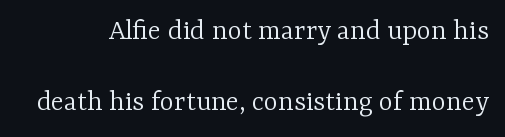
This block would shrink considerably if given ordinary leading; it's expanded now. Any mark beneath the type? The region is blank. Tracking value appears to be zero — textbook default spacing. The specimen reads as upright at a glance. You could not count columns in this text — the font is proportionally spaced.
